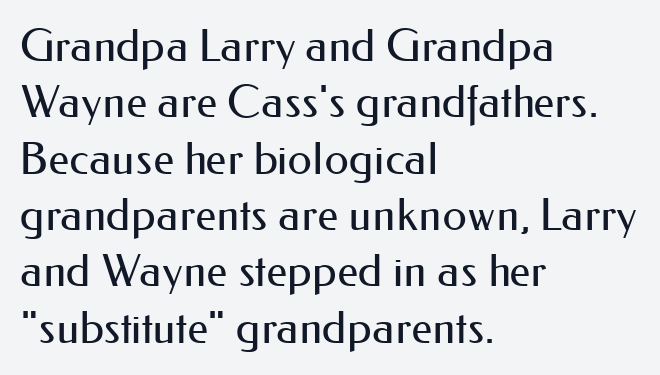
Q: Is the text bold? A: No.
Q: Is the text italic (slanted)? A: No, it is upright.
Q: Is the typeface a serif or a sans-serif typeface? A: Sans-serif.
Q: Is the text underlined? A: No.
Q: How is the paragraph aligned? A: Left-aligned.
Q: Is the spacing between letters normal or unusually wide? A: Normal.
Q: Is the spacing between lines tight, normal or loose? A: Normal.
Q: Width (condensed, normal, or wide)? A: Normal.
Q: Stroke contrast? A: Medium.
Q: x-height? A: Small.
Q: Monospaced? A: No.
